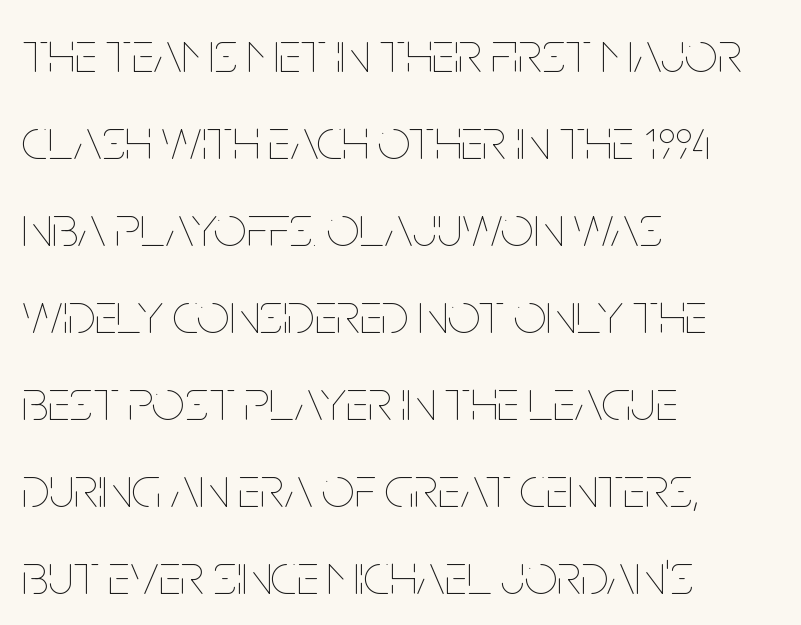
The image shows 58 px thin, condensed type, upright; set left-aligned, normal line spacing (1.5x), normal letter spacing, not underlined; low stroke contrast and a large x-height.
